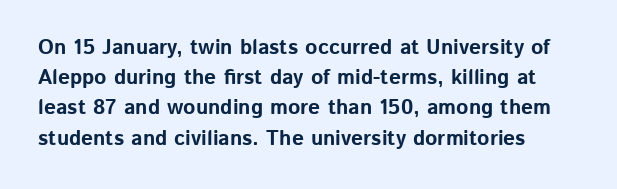
Q: Is the text bold? A: Yes.
Q: Is the text italic (slanted)? A: No, it is upright.
Q: Is the text underlined? A: No.
Q: Is the spacing between letters normal or unusually wide? A: Normal.
Q: Is the spacing between lines tight, normal or loose? A: Normal.
